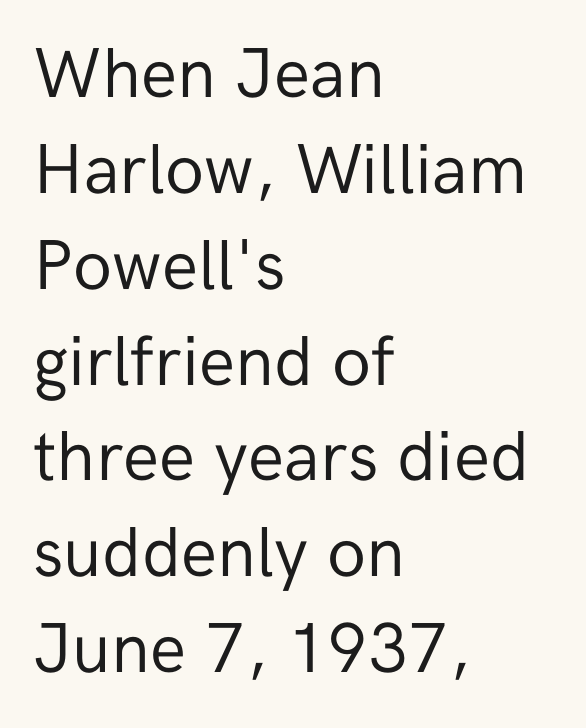
{"serif": "no", "italic": "no", "bold": "no", "weight": "regular", "width": "normal", "stroke_contrast": "low", "x_height": "medium", "monospaced": "no", "underline": "no", "align": "left", "line_spacing": "normal", "line_spacing_ratio": 1.35, "letter_spacing": "normal", "letter_spacing_em": 0.0, "glyph_px": 71}
